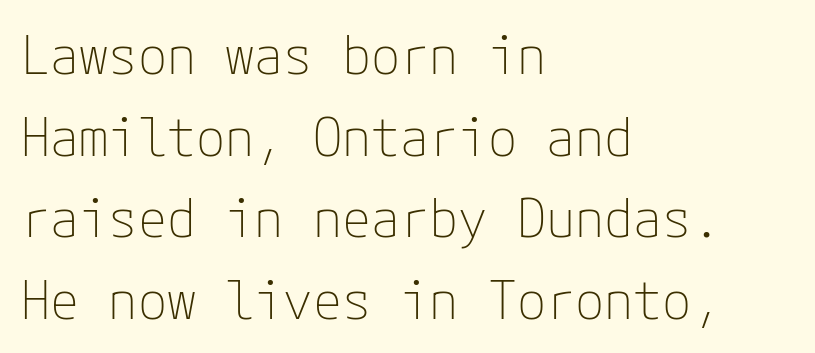
Q: Is the text bold? A: No.
Q: Is the text italic (slanted)? A: No, it is upright.
Q: Is the typeface a serif or a sans-serif typeface? A: Sans-serif.
Q: Is the text underlined? A: No.
Q: How is the paragraph aligned? A: Left-aligned.
Q: Is the spacing between letters normal or unusually wide? A: Normal.
Q: Is the spacing between lines tight, normal or loose? A: Normal.
Q: Width (condensed, normal, or wide)? A: Normal.
Q: Stroke contrast? A: Low.
Q: x-height? A: Medium.
